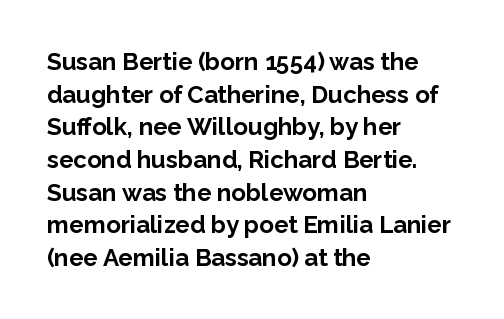
{"italic": "no", "bold": "yes", "underline": "no", "align": "left", "line_spacing": "normal", "line_spacing_ratio": 1.36, "letter_spacing": "normal", "letter_spacing_em": 0.0, "glyph_px": 24}
